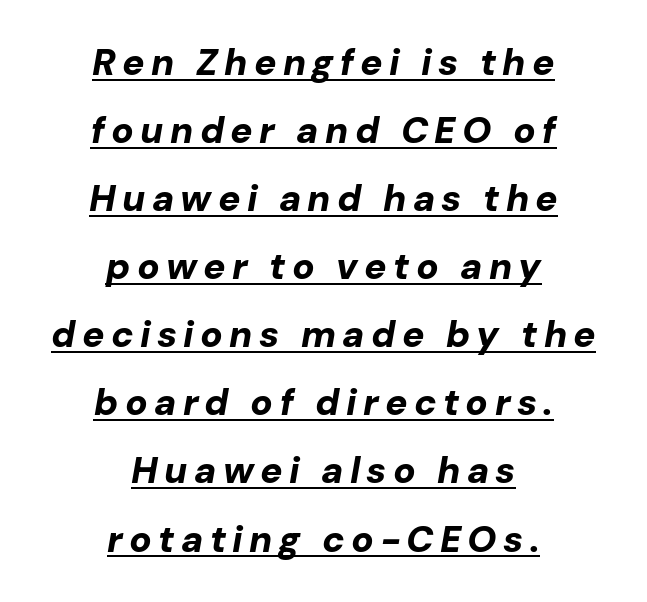
{"italic": "yes", "lean": "right", "slant_degrees": 10, "bold": "yes", "weight": "bold", "width": "normal", "stroke_contrast": "low", "x_height": "medium", "monospaced": "no", "underline": "yes", "align": "center", "line_spacing_ratio": 1.84, "glyph_px": 37}
